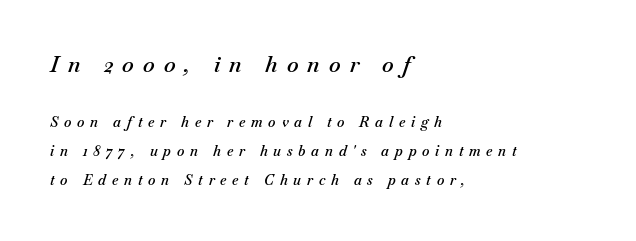
The image shows 22 px text type, italic (leaning right); set left-aligned, loose line spacing (2.07x), unusually wide letter spacing (+0.41 em), not underlined; the first (top) block is 1.57x larger.
